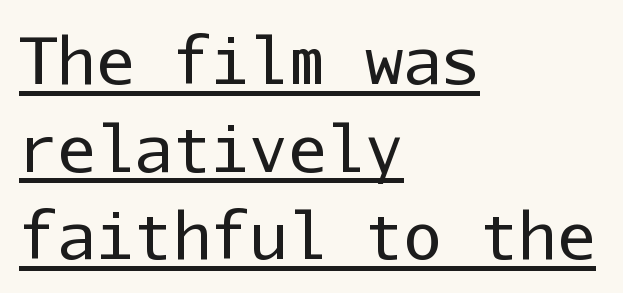
{"serif": "no", "italic": "no", "bold": "no", "weight": "regular", "width": "normal", "stroke_contrast": "low", "x_height": "medium", "monospaced": "yes", "underline": "yes", "align": "left", "line_spacing": "normal", "line_spacing_ratio": 1.37, "letter_spacing": "normal", "letter_spacing_em": 0.0, "glyph_px": 64}
